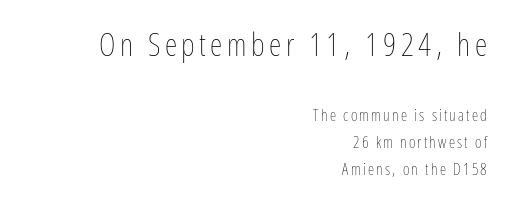
{"italic": "no", "bold": "no", "weight": "thin", "width": "condensed", "stroke_contrast": "low", "x_height": "medium", "monospaced": "no", "underline": "no", "align": "right", "line_spacing": "normal", "line_spacing_ratio": 1.68, "larger_block": "first", "size_ratio": 2.0, "glyph_px": 32}
